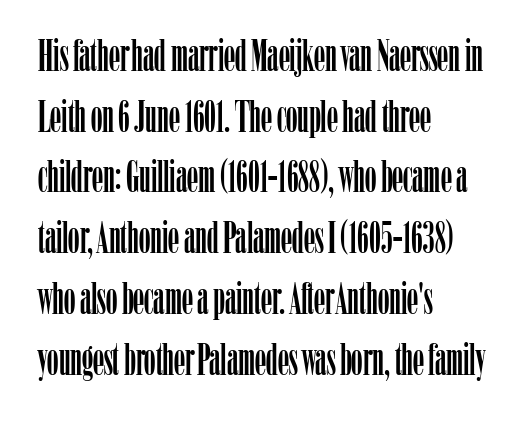
Glance below the letters and you will spot only blank space. Is the letter spacing exaggerated? No — it looks like the ordinary default. Check where the strokes stop: tiny serifs finish them off. Tall strokes in this sample are plumb rather than angled.
